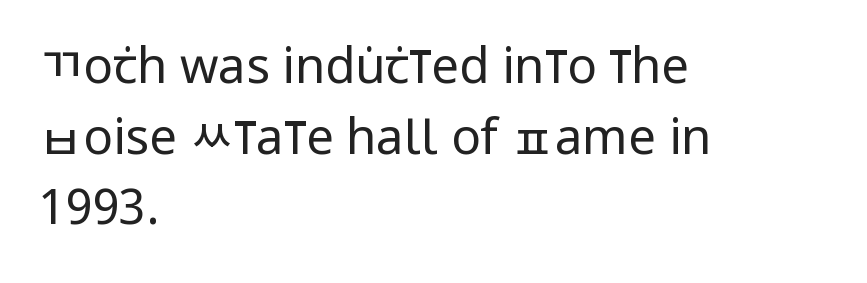
{"serif": "no", "italic": "no", "bold": "no", "weight": "regular", "width": "condensed", "stroke_contrast": "low", "x_height": "large", "monospaced": "no", "underline": "no", "align": "left", "line_spacing": "normal", "line_spacing_ratio": 1.44, "letter_spacing": "normal", "letter_spacing_em": 0.0, "glyph_px": 49}
